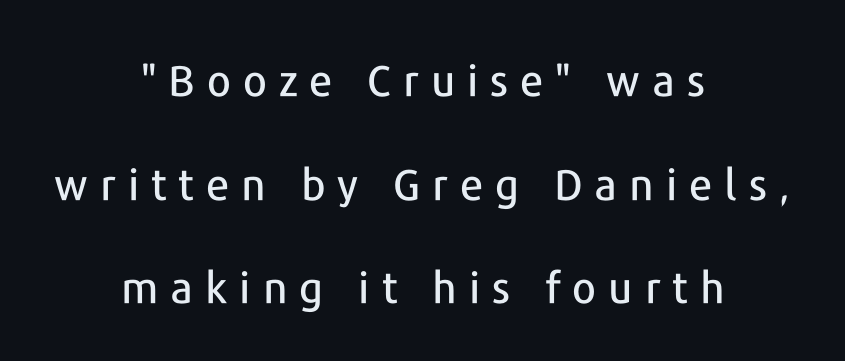
Q: Is the text italic (slanted)? A: No, it is upright.
Q: Is the typeface a serif or a sans-serif typeface? A: Sans-serif.
Q: Is the text underlined? A: No.
Q: How is the paragraph aligned? A: Centered.
Q: Is the spacing between letters normal or unusually wide? A: Unusually wide.
Q: Is the spacing between lines tight, normal or loose? A: Loose.
Q: Width (condensed, normal, or wide)? A: Normal.
Q: Stroke contrast? A: Low.
Q: x-height? A: Medium.
Q: Monospaced? A: No.
